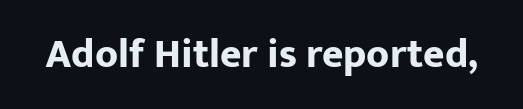
Q: Is the text bold? A: Yes.
Q: Is the text italic (slanted)? A: No, it is upright.
Q: Is the typeface a serif or a sans-serif typeface? A: Sans-serif.
Q: Is the text underlined? A: No.
Q: Is the spacing between letters normal or unusually wide? A: Normal.
Q: Width (condensed, normal, or wide)? A: Normal.
Q: Stroke contrast? A: Low.
Q: x-height? A: Medium.
Q: Monospaced? A: No.
